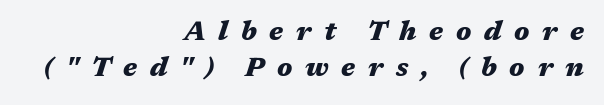
The axis of the letterforms is tilted away from vertical. Chunky letters — that's bold for sure. All the whitespace from short lines collects on the left. The leading is moderate, giving the passage an even texture.
